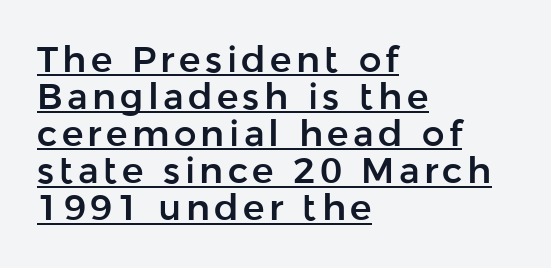
{"serif": "no", "italic": "no", "width": "normal", "stroke_contrast": "low", "x_height": "medium", "monospaced": "no", "underline": "yes", "align": "left", "line_spacing": "tight", "line_spacing_ratio": 1.03, "glyph_px": 36}
